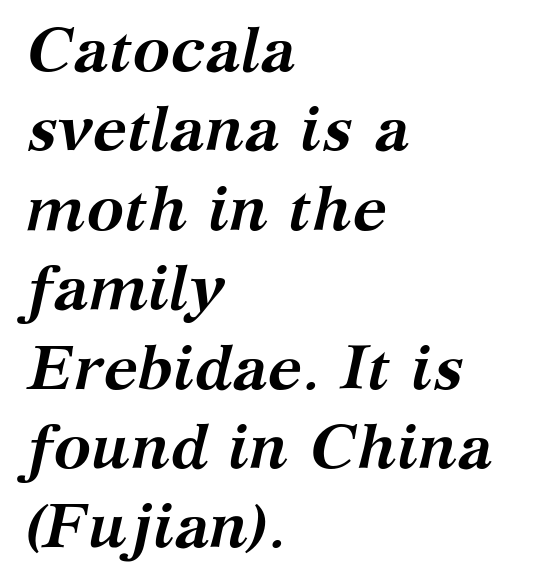
The image shows 63 px semibold serif type, italic (leaning right); set left-aligned, normal line spacing (1.26x), normal letter spacing, not underlined; medium stroke contrast and a medium x-height.
